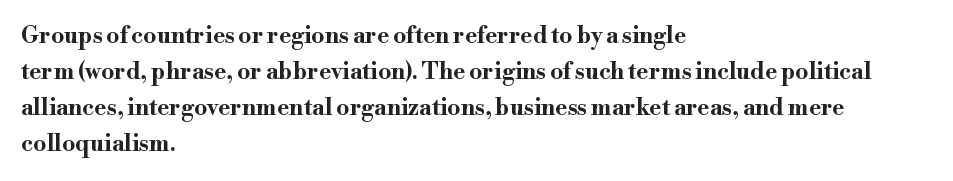
{"italic": "no", "bold": "yes", "underline": "no", "align": "left", "line_spacing": "normal", "line_spacing_ratio": 1.57, "letter_spacing": "normal", "letter_spacing_em": 0.0, "glyph_px": 23}
